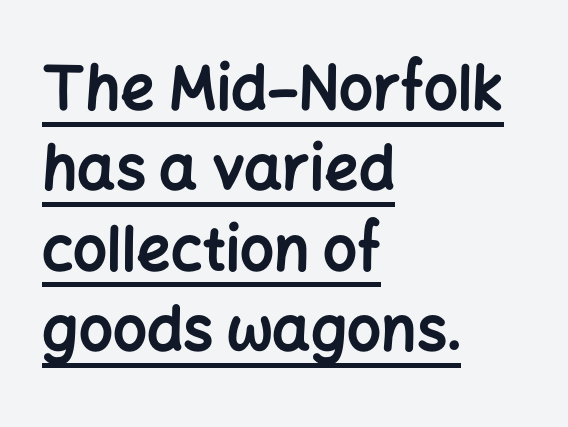
The image shows 60 px bold sans-serif type, upright; set left-aligned, normal line spacing (1.34x), normal letter spacing, underlined; low stroke contrast and a medium x-height.
